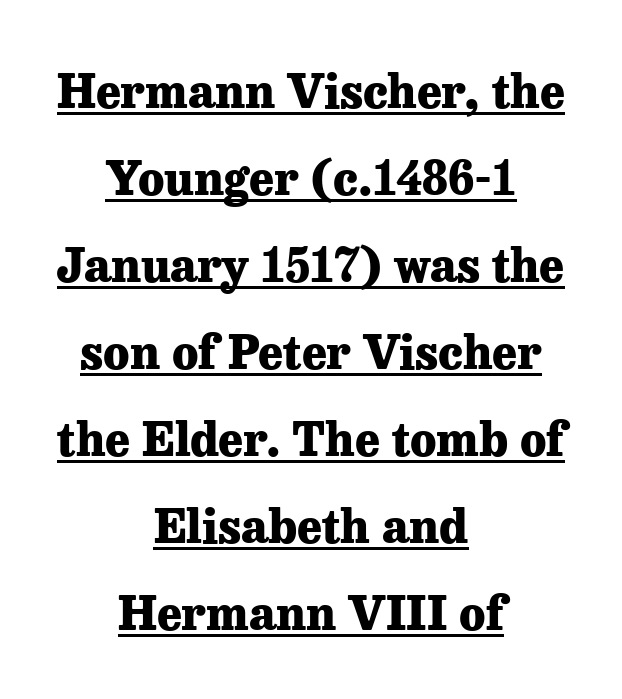
The image shows 47 px heavy serif type, upright; set centered, line spacing 1.85x, normal letter spacing, underlined; low stroke contrast and a medium x-height.
